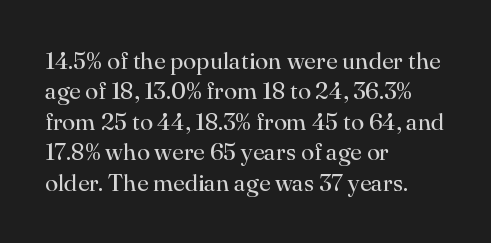
Q: Is the text bold? A: No.
Q: Is the text italic (slanted)? A: No, it is upright.
Q: Is the text underlined? A: No.
Q: How is the paragraph aligned? A: Left-aligned.
Q: Is the spacing between letters normal or unusually wide? A: Normal.
Q: Is the spacing between lines tight, normal or loose? A: Normal.
